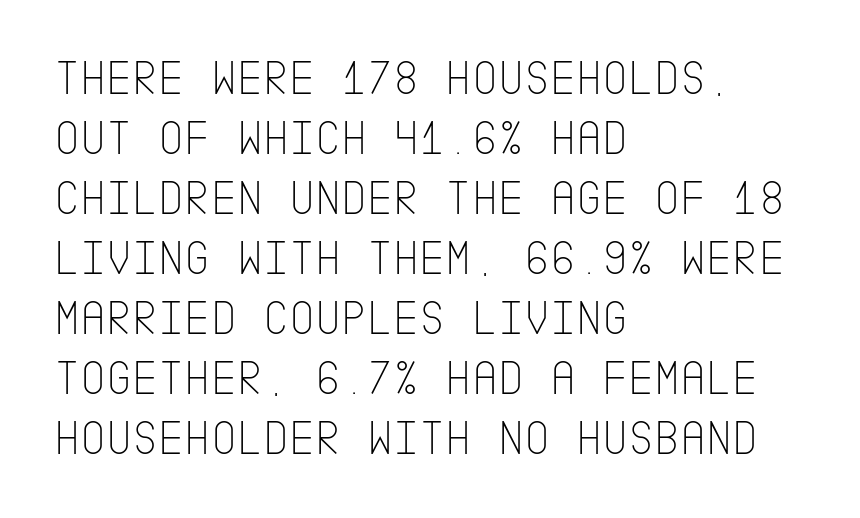
The image shows 50 px thin, condensed sans-serif type, upright; set left-aligned, line spacing 1.2x, normal letter spacing, not underlined; low stroke contrast and a large x-height.
